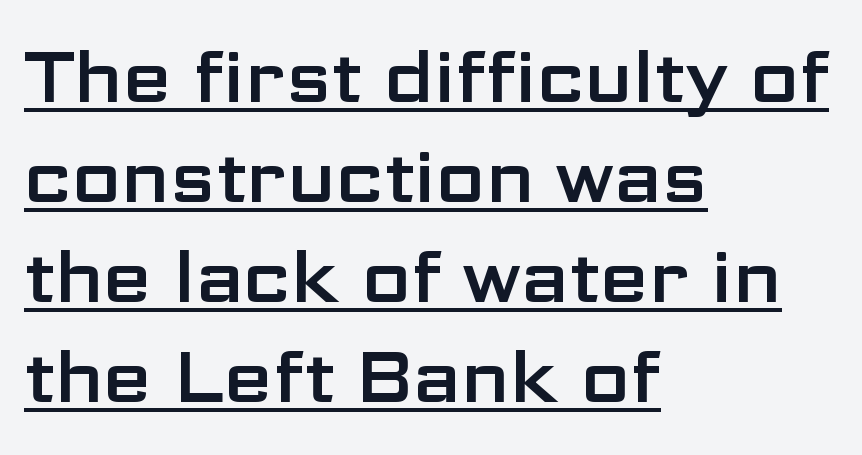
The image shows 71 px wide sans-serif type, upright; set left-aligned, normal line spacing (1.41x), normal letter spacing, underlined; low stroke contrast and a medium x-height.
